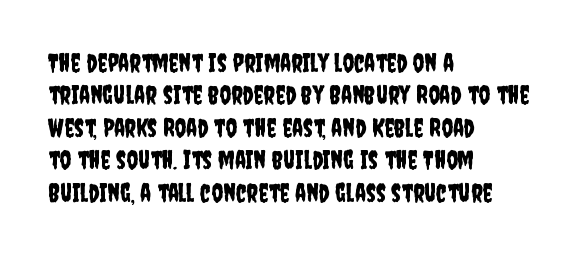
The image shows 25 px text type, upright; set left-aligned, normal line spacing (1.3x), normal letter spacing, not underlined.
